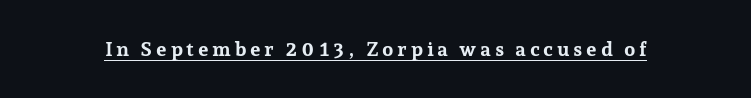
The image shows 20 px bold type, upright; set underlined.
